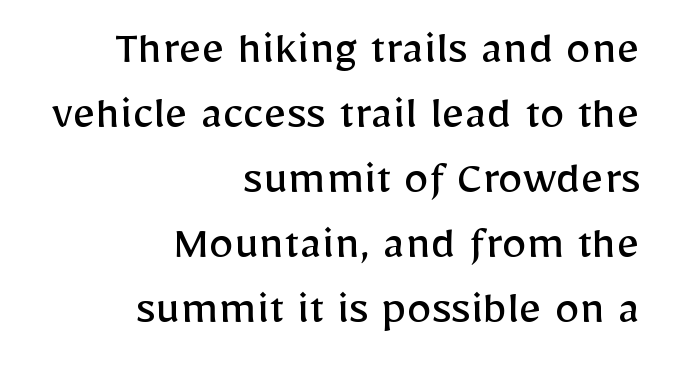
{"serif": "no", "italic": "no", "bold": "no", "weight": "regular", "width": "normal", "stroke_contrast": "low", "x_height": "medium", "monospaced": "no", "underline": "no", "align": "right", "line_spacing": "normal", "line_spacing_ratio": 1.3, "letter_spacing": "normal", "letter_spacing_em": 0.0, "glyph_px": 50}
